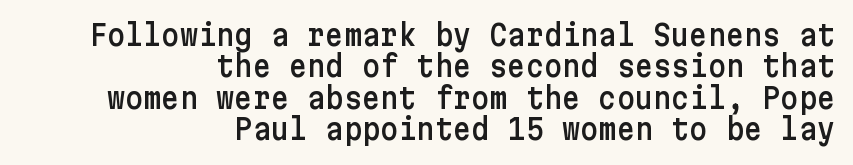
The rag falls on the left side of this text block. Posture: straight, roman, zero tilt. What's the leading like? Squeezed, with rows nearly overlapping. This sample uses a sans-serif face. Tracking value appears to be zero — textbook default spacing.
